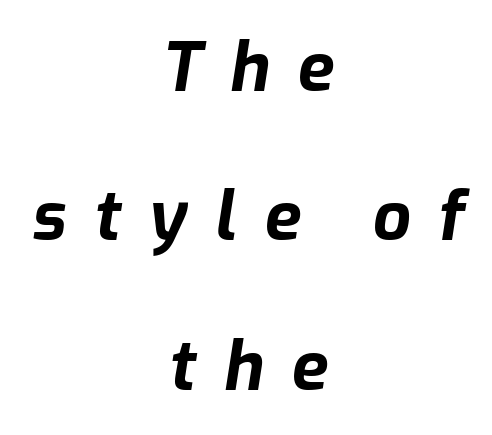
An italicized treatment has been applied to the whole sample. The face used here is proportionally spaced, like ordinary book or web type. Each new line begins a long way beneath the previous one. Beneath every word, the page is bare. Stroke thickness is high; the sample reads as a true bold. Substantial extra tracking has been applied to these lines.
